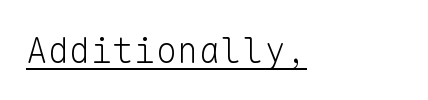
The line texture is even and compact thanks to regular tracking. Vertical stems look standard width or narrower in stroke. What kind of face is this? One without serifs — a sans. Typeset ragged right — the left edge is the straight one. The face used here is monospaced, like something from a code editor.
